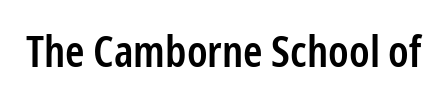
Q: Is the text bold? A: Semi-bold.
Q: Is the text italic (slanted)? A: No, it is upright.
Q: Is the typeface a serif or a sans-serif typeface? A: Sans-serif.
Q: Is the text underlined? A: No.
Q: Is the spacing between letters normal or unusually wide? A: Normal.
Q: Width (condensed, normal, or wide)? A: Condensed.
Q: Stroke contrast? A: Low.
Q: x-height? A: Medium.
Q: Monospaced? A: No.
